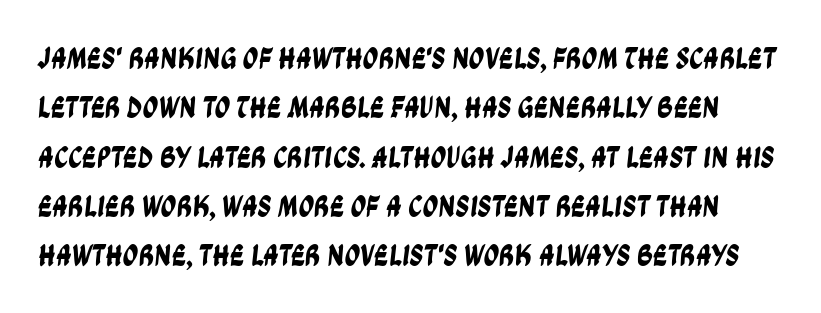
This rendering features lettering with no underline. Does the type have serifs? No, each stem ends abruptly. Successive baselines arrive at the customary interval. These lines keep a tight, regular rhythm from letter to letter. Spacing verdict: proportional, widths tailored to each character.
